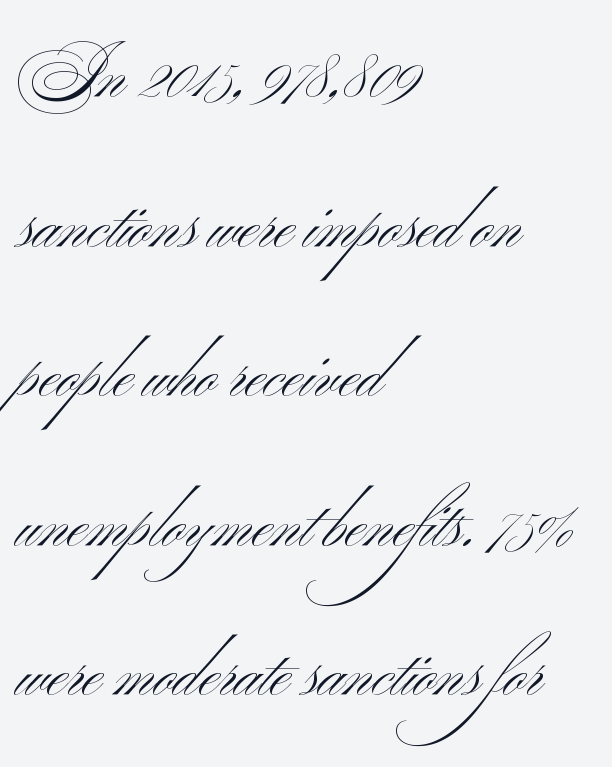
Q: Is the text bold? A: No.
Q: Is the typeface a serif or a sans-serif typeface? A: Sans-serif.
Q: Is the text underlined? A: No.
Q: How is the paragraph aligned? A: Left-aligned.
Q: Is the spacing between letters normal or unusually wide? A: Normal.
Q: Is the spacing between lines tight, normal or loose? A: Loose.
Q: Width (condensed, normal, or wide)? A: Wide.
Q: Stroke contrast? A: Medium.
Q: x-height? A: Small.
Q: Monospaced? A: No.
